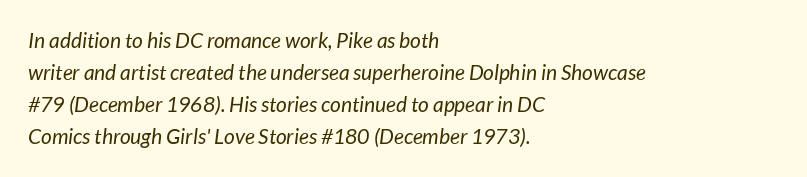
How would I describe the line gaps? Plain and ordinary. Default kerning and tracking; the words read as compact shapes. The space directly below the letters is spotless. The ragged edge is on the right, which tells us the setting is flush left. Stems here are at most as thick as an everyday book face.
